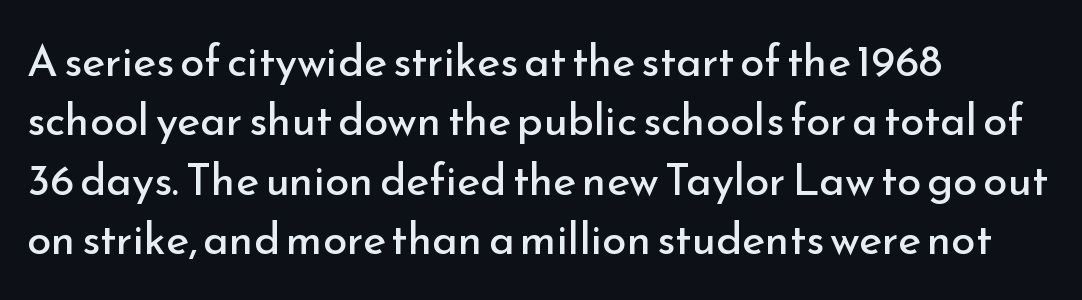
The image shows 44 px regular-weight sans-serif type, upright; set left-aligned, normal line spacing (1.35x), normal letter spacing, not underlined; low stroke contrast and a small x-height.
